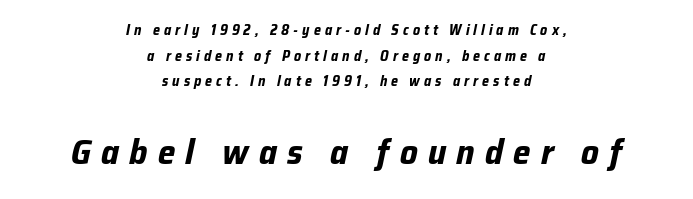
{"italic": "yes", "lean": "right", "slant_degrees": 12, "bold": "yes", "weight": "bold", "width": "normal", "stroke_contrast": "low", "x_height": "medium", "monospaced": "no", "underline": "no", "align": "center", "line_spacing_ratio": 1.83, "letter_spacing": "wide", "letter_spacing_em": 0.29, "larger_block": "second", "size_ratio": 2.5, "glyph_px": 35}
